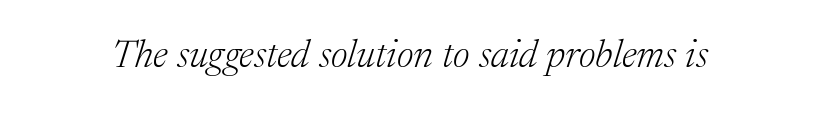
The image shows 39 px light serif type, italic (leaning right); set normal letter spacing, not underlined; medium stroke contrast and a medium x-height.
